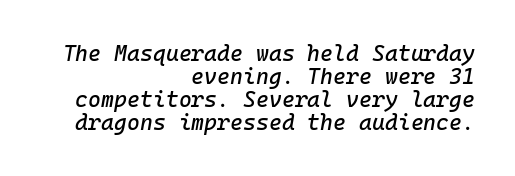
Q: Is the text italic (slanted)? A: Yes, it leans right by about 10 degrees.
Q: Is the text underlined? A: No.
Q: How is the paragraph aligned? A: Right-aligned.
Q: Is the spacing between letters normal or unusually wide? A: Normal.
Q: Is the spacing between lines tight, normal or loose? A: Tight.
